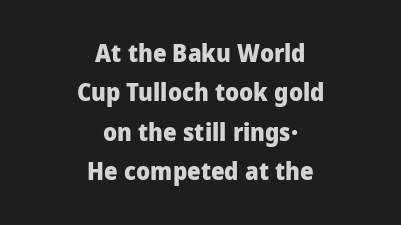
Q: Is the text bold? A: Yes.
Q: Is the text italic (slanted)? A: No, it is upright.
Q: Is the text underlined? A: No.
Q: How is the paragraph aligned? A: Centered.
Q: Is the spacing between letters normal or unusually wide? A: Normal.
Q: Is the spacing between lines tight, normal or loose? A: Normal.
